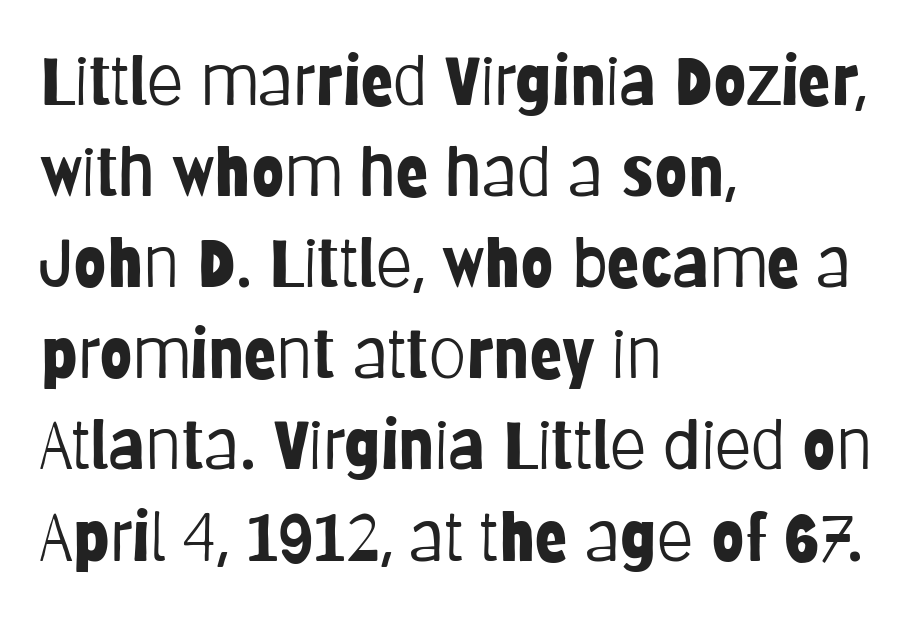
Which margin do the lines hug? The left one — the right edge is uneven. The strokes are not fattened; the text isn't bold. What kind of face is this? One without serifs — a sans. The type is set solid horizontally, with unmodified tracking. Note the varied advance widths — an 'i' is clearly narrower than an 'm'.
